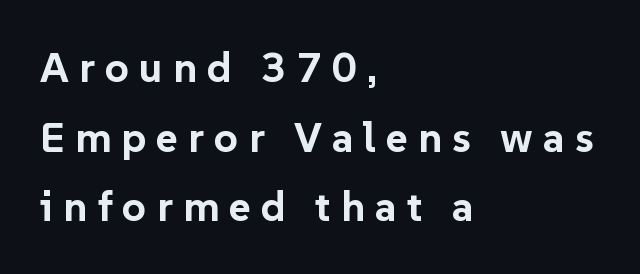
The characters display no serif detailing; their extremities are plain. What's the leading like? Ordinary, nothing unusual. Underline: absent. The setting favours the left margin, as ordinary paragraphs usually do. Notice how the stems are strictly vertical — no italics here. This is heavy type, rendered in bold.
